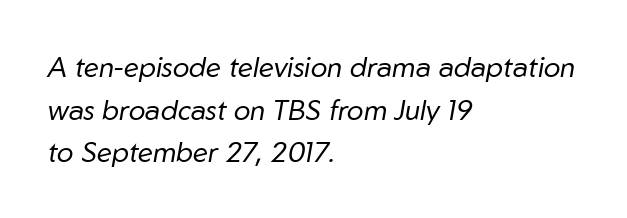
Q: Is the text bold? A: No.
Q: Is the text italic (slanted)? A: Yes, it leans right by about 10 degrees.
Q: Is the text underlined? A: No.
Q: How is the paragraph aligned? A: Left-aligned.
Q: Is the spacing between letters normal or unusually wide? A: Normal.
Q: Is the spacing between lines tight, normal or loose? A: Normal.
Q: Width (condensed, normal, or wide)? A: Normal.
Q: Stroke contrast? A: Low.
Q: x-height? A: Medium.
Q: Monospaced? A: No.
